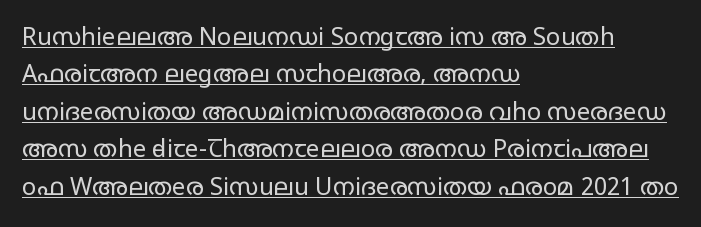
Q: Is the text bold? A: No.
Q: Is the text italic (slanted)? A: No, it is upright.
Q: Is the text underlined? A: Yes.
Q: How is the paragraph aligned? A: Left-aligned.
Q: Is the spacing between letters normal or unusually wide? A: Normal.
Q: Is the spacing between lines tight, normal or loose? A: Normal.
